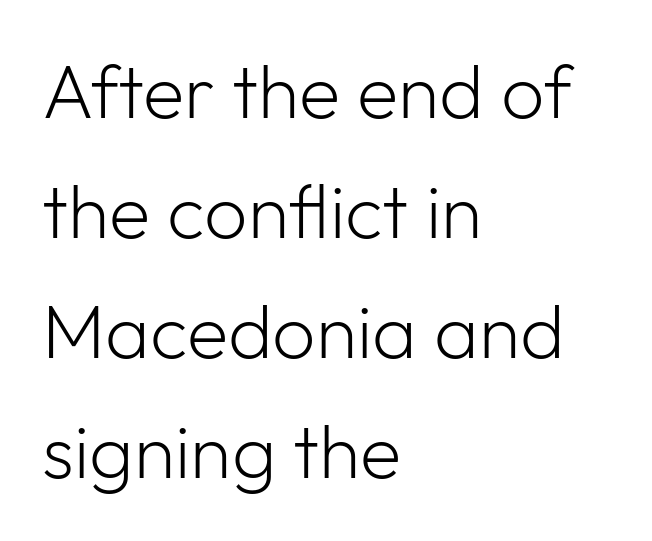
Q: Is the text bold? A: No.
Q: Is the text italic (slanted)? A: No, it is upright.
Q: Is the typeface a serif or a sans-serif typeface? A: Sans-serif.
Q: Is the text underlined? A: No.
Q: How is the paragraph aligned? A: Left-aligned.
Q: Is the spacing between letters normal or unusually wide? A: Normal.
Q: Is the spacing between lines tight, normal or loose? A: Normal.
Q: Width (condensed, normal, or wide)? A: Normal.
Q: Stroke contrast? A: Low.
Q: x-height? A: Medium.
Q: Monospaced? A: No.
